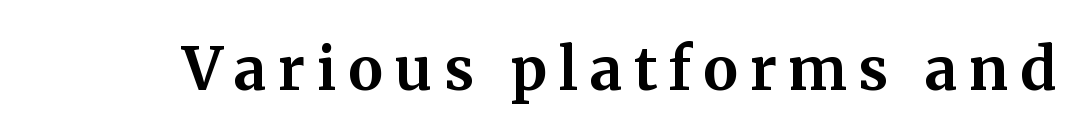
Does the lettering tilt? It doesn't — this is upright. The line texture is sparse and dotted thanks to wide tracking. The passage shown is typed in a proportional face where columns would drift. The specimen omits any rule beneath the text block's lines. Observe the serifs anchoring each vertical stroke in this sample. Caption: bold face, heavy strokes.
